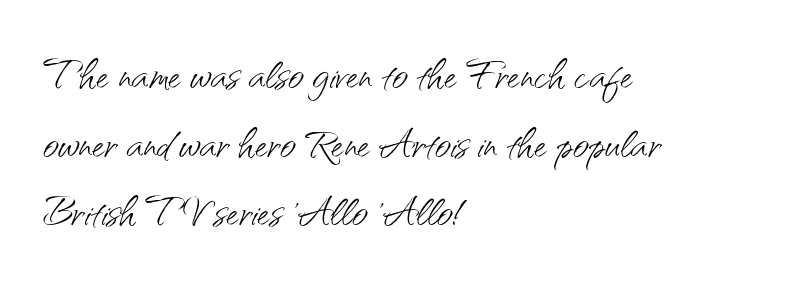
Q: Is the text bold? A: No.
Q: Is the text italic (slanted)? A: Yes.
Q: Is the typeface a serif or a sans-serif typeface? A: Sans-serif.
Q: Is the text underlined? A: No.
Q: How is the paragraph aligned? A: Left-aligned.
Q: Is the spacing between letters normal or unusually wide? A: Normal.
Q: Is the spacing between lines tight, normal or loose? A: Normal.
Q: Width (condensed, normal, or wide)? A: Normal.
Q: Stroke contrast? A: Medium.
Q: x-height? A: Small.
Q: Monospaced? A: No.
